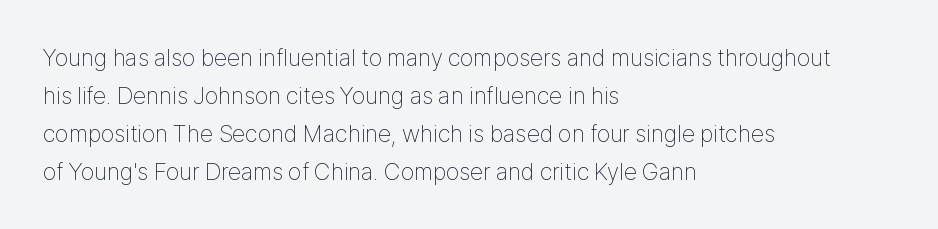
The image shows 24 px text type, upright; set left-aligned, normal line spacing (1.58x), normal letter spacing, not underlined.
